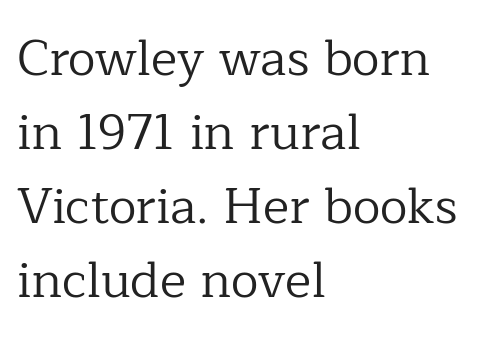
{"serif": "yes", "italic": "no", "bold": "no", "weight": "regular", "width": "normal", "stroke_contrast": "low", "x_height": "medium", "monospaced": "no", "underline": "no", "align": "left", "line_spacing": "normal", "line_spacing_ratio": 1.48, "letter_spacing": "normal", "letter_spacing_em": 0.0, "glyph_px": 50}
